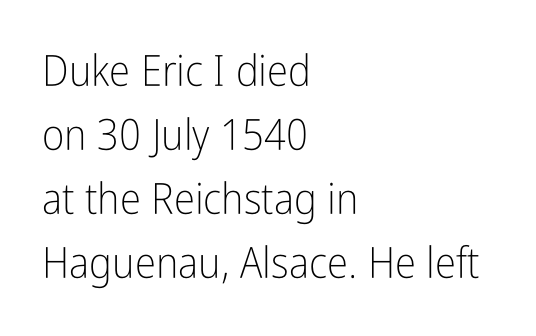
The paragraph has a hard left edge and a soft right edge. Does the type have serifs? No, each stem ends abruptly. Here the designer chose a conventional face with non-uniform glyph widths. How are the letters spaced? Ordinarily, with no added tracking.
